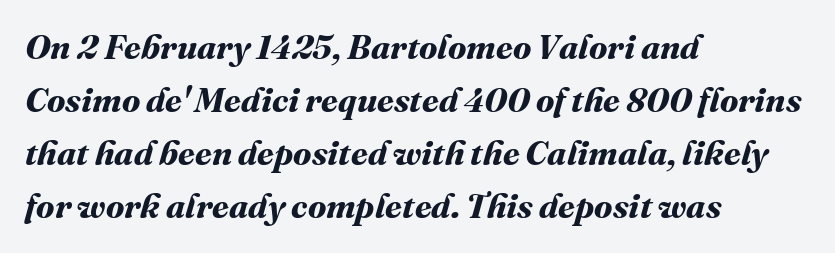
The image shows 34 px bold type; set left-aligned, normal line spacing (1.56x), normal letter spacing, not underlined; medium stroke contrast and a medium x-height.
